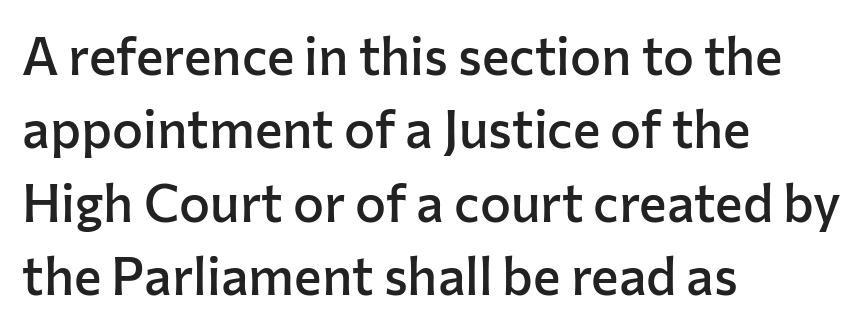
{"serif": "no", "italic": "no", "bold": "semi", "weight": "semibold", "width": "normal", "stroke_contrast": "low", "x_height": "medium", "monospaced": "no", "underline": "no", "align": "left", "line_spacing": "normal", "line_spacing_ratio": 1.41, "letter_spacing": "normal", "letter_spacing_em": 0.0, "glyph_px": 52}
